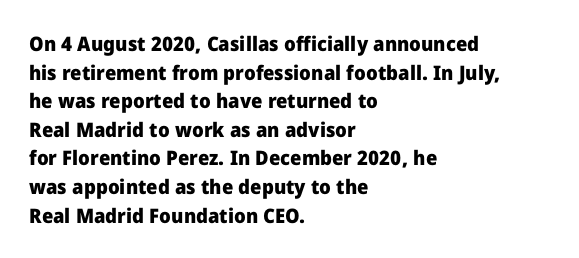
Q: Is the text bold? A: Yes.
Q: Is the text italic (slanted)? A: No, it is upright.
Q: Is the text underlined? A: No.
Q: How is the paragraph aligned? A: Left-aligned.
Q: Is the spacing between letters normal or unusually wide? A: Normal.
Q: Is the spacing between lines tight, normal or loose? A: Normal.
